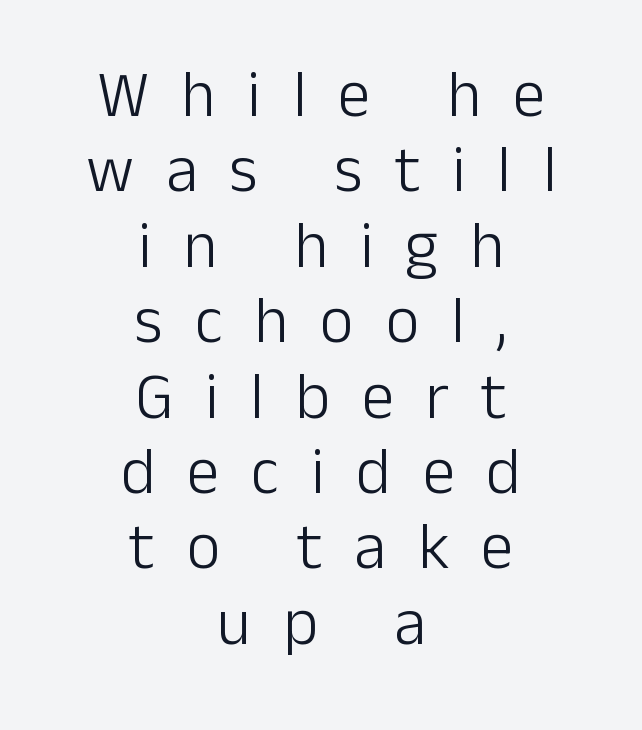
The image shows 65 px light sans-serif type, upright; set centered, line spacing 1.16x, unusually wide letter spacing (+0.49 em), not underlined; low stroke contrast and a medium x-height.
